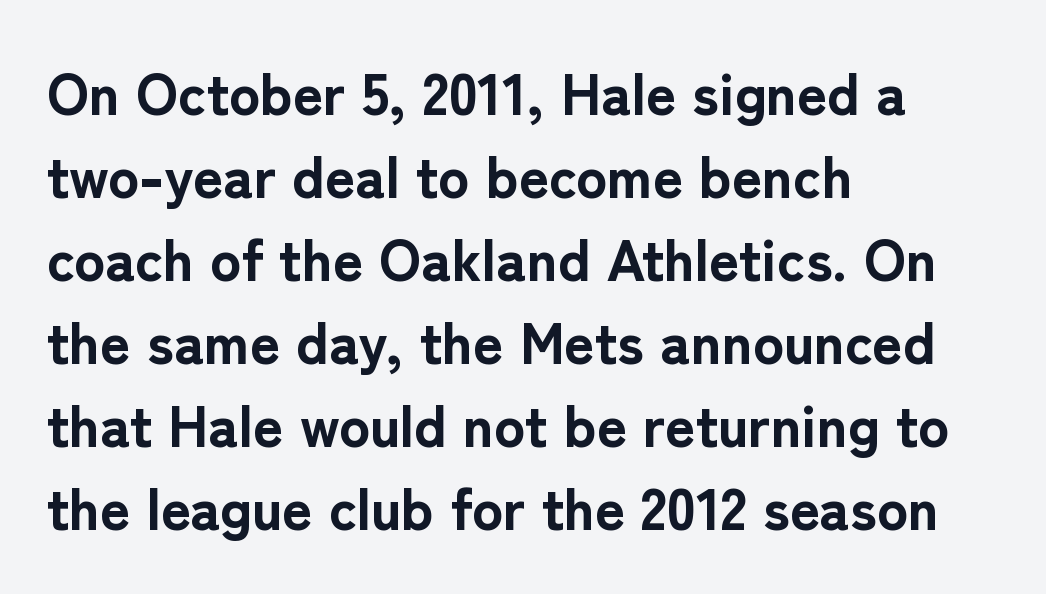
{"serif": "no", "italic": "no", "bold": "yes", "weight": "bold", "width": "normal", "stroke_contrast": "low", "x_height": "medium", "monospaced": "no", "underline": "no", "align": "left", "line_spacing": "normal", "line_spacing_ratio": 1.43, "letter_spacing": "normal", "letter_spacing_em": 0.0, "glyph_px": 58}
